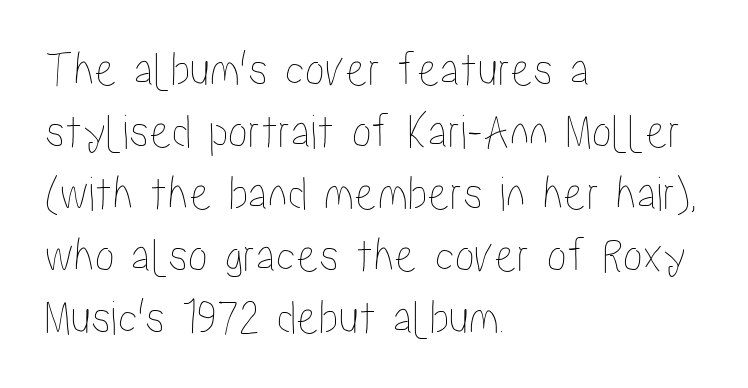
Q: Is the text italic (slanted)? A: No, it is upright.
Q: Is the text underlined? A: No.
Q: How is the paragraph aligned? A: Left-aligned.
Q: Is the spacing between letters normal or unusually wide? A: Normal.
Q: Width (condensed, normal, or wide)? A: Condensed.
Q: Stroke contrast? A: Low.
Q: x-height? A: Medium.
Q: Monospaced? A: No.
